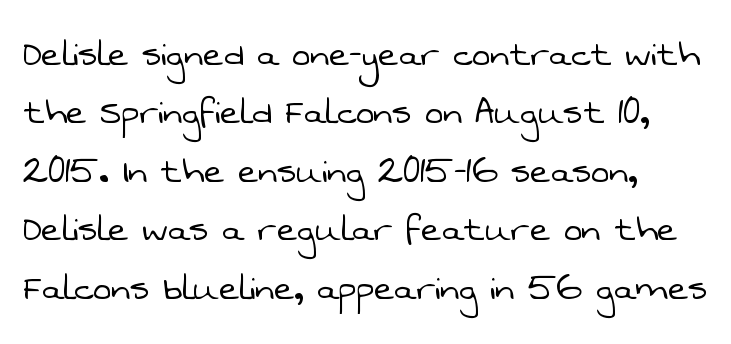
The image shows 43 px light sans-serif type; set left-aligned, normal line spacing (1.36x), normal letter spacing, not underlined; low stroke contrast and a medium x-height.
